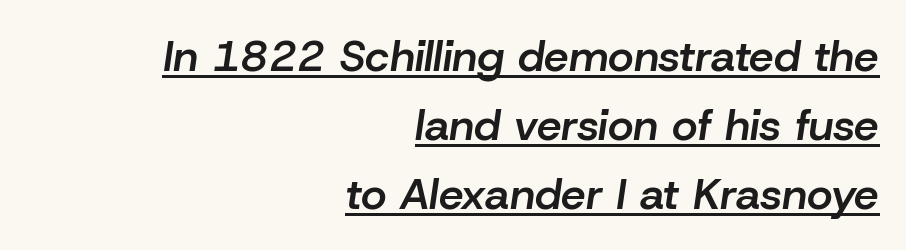
{"italic": "yes", "lean": "right", "slant_degrees": 8, "bold": "semi", "weight": "semibold", "width": "normal", "stroke_contrast": "low", "x_height": "medium", "monospaced": "no", "underline": "yes", "align": "right", "line_spacing": "normal", "line_spacing_ratio": 1.57, "letter_spacing": "normal", "letter_spacing_em": 0.0, "glyph_px": 44}
